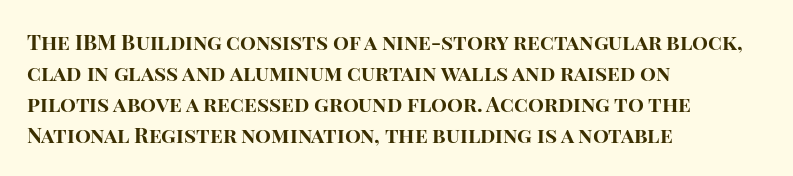
Q: Is the text bold? A: Yes.
Q: Is the text italic (slanted)? A: No, it is upright.
Q: Is the text underlined? A: No.
Q: How is the paragraph aligned? A: Left-aligned.
Q: Is the spacing between letters normal or unusually wide? A: Normal.
Q: Is the spacing between lines tight, normal or loose? A: Normal.
